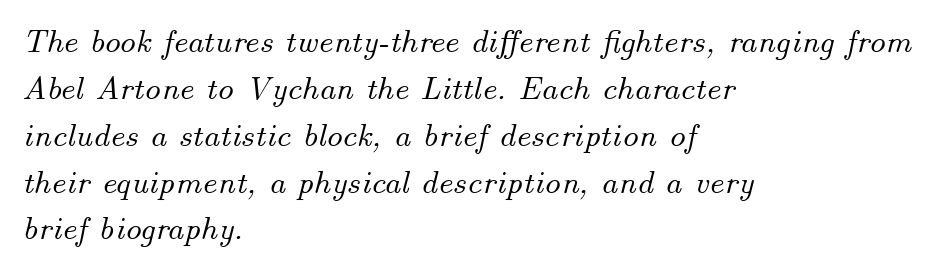
The image shows 33 px text type, italic (leaning right); set left-aligned, normal line spacing (1.42x), normal letter spacing, not underlined; medium stroke contrast and a small x-height.
